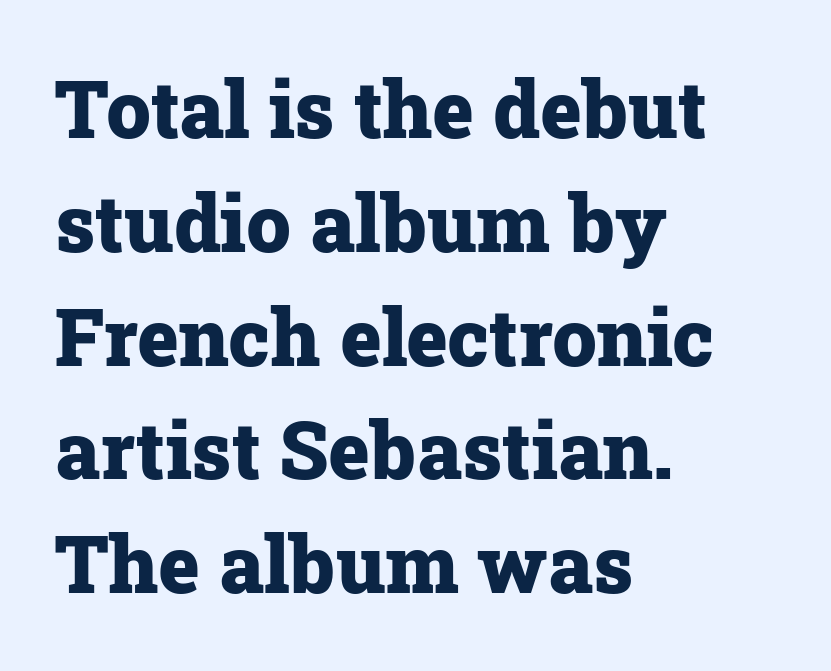
{"serif": "yes", "italic": "no", "bold": "yes", "weight": "heavy", "width": "normal", "stroke_contrast": "low", "x_height": "medium", "monospaced": "no", "underline": "no", "align": "left", "line_spacing": "normal", "line_spacing_ratio": 1.44, "letter_spacing": "normal", "letter_spacing_em": 0.0, "glyph_px": 79}
